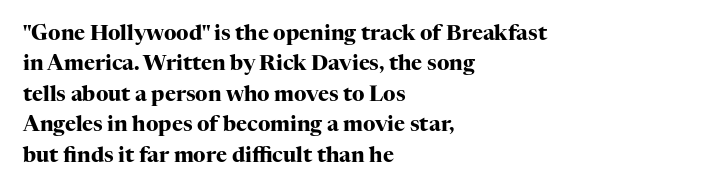
Q: Is the text bold? A: Yes.
Q: Is the text italic (slanted)? A: No, it is upright.
Q: Is the text underlined? A: No.
Q: How is the paragraph aligned? A: Left-aligned.
Q: Is the spacing between letters normal or unusually wide? A: Normal.
Q: Is the spacing between lines tight, normal or loose? A: Normal.
